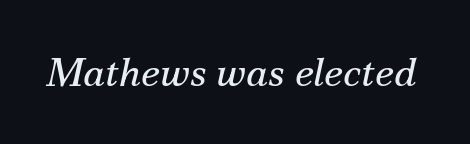
{"serif": "yes", "italic": "yes", "lean": "right", "slant_degrees": 12, "bold": "no", "weight": "regular", "width": "normal", "stroke_contrast": "medium", "x_height": "small", "monospaced": "no", "underline": "no", "letter_spacing": "normal", "letter_spacing_em": 0.0, "glyph_px": 40}
